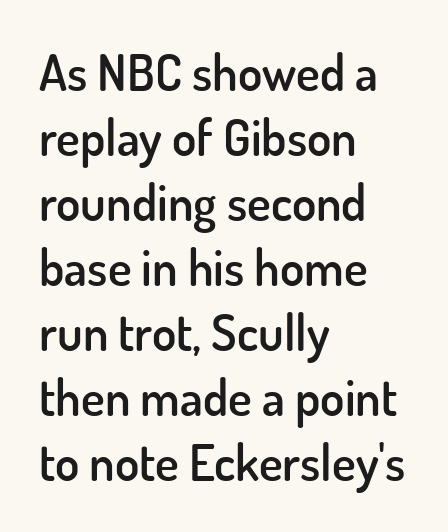
Q: Is the text bold? A: Semi-bold.
Q: Is the text italic (slanted)? A: No, it is upright.
Q: Is the typeface a serif or a sans-serif typeface? A: Sans-serif.
Q: Is the text underlined? A: No.
Q: How is the paragraph aligned? A: Left-aligned.
Q: Is the spacing between letters normal or unusually wide? A: Normal.
Q: Is the spacing between lines tight, normal or loose? A: Normal.
Q: Width (condensed, normal, or wide)? A: Normal.
Q: Stroke contrast? A: Low.
Q: x-height? A: Small.
Q: Monospaced? A: No.
